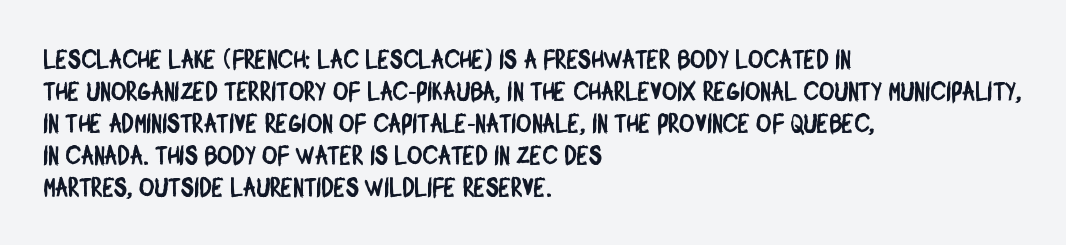
{"underline": "no", "align": "left", "line_spacing_ratio": 1.23, "letter_spacing": "normal", "letter_spacing_em": 0.0, "glyph_px": 26}
